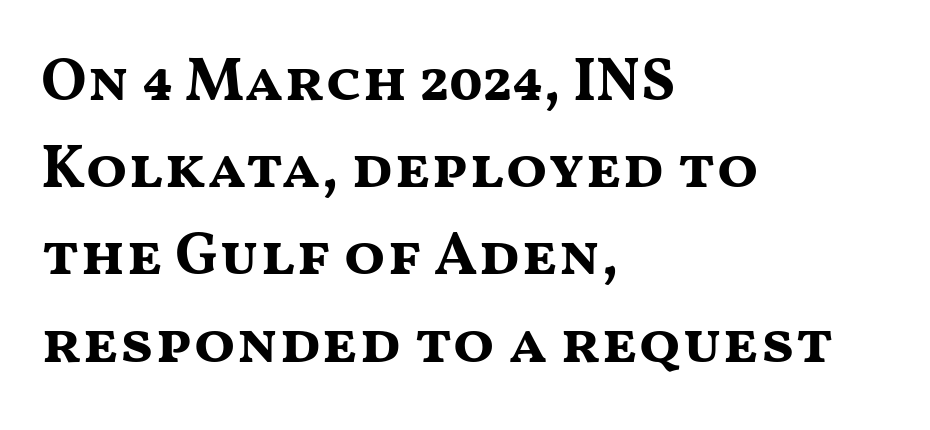
Q: Is the text bold? A: Yes.
Q: Is the text italic (slanted)? A: No, it is upright.
Q: Is the typeface a serif or a sans-serif typeface? A: Sans-serif.
Q: Is the text underlined? A: No.
Q: How is the paragraph aligned? A: Left-aligned.
Q: Is the spacing between letters normal or unusually wide? A: Normal.
Q: Is the spacing between lines tight, normal or loose? A: Normal.
Q: Width (condensed, normal, or wide)? A: Wide.
Q: Stroke contrast? A: Medium.
Q: x-height? A: Medium.
Q: Monospaced? A: No.
